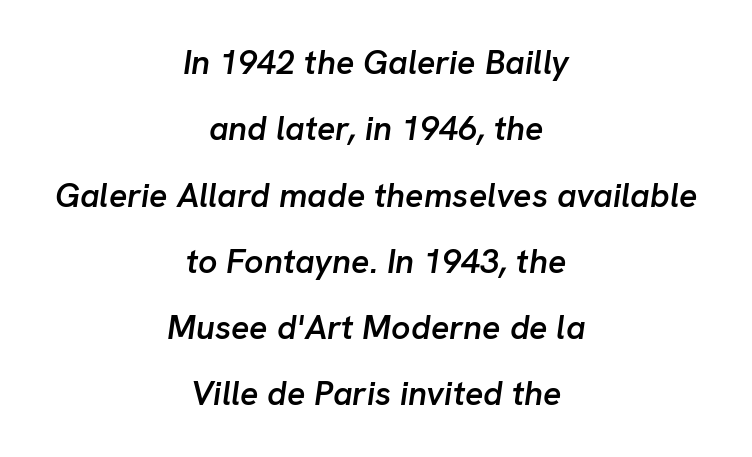
Q: Is the text bold? A: Semi-bold.
Q: Is the text italic (slanted)? A: Yes, it leans right by about 8 degrees.
Q: Is the text underlined? A: No.
Q: How is the paragraph aligned? A: Centered.
Q: Is the spacing between letters normal or unusually wide? A: Normal.
Q: Is the spacing between lines tight, normal or loose? A: Loose.
Q: Width (condensed, normal, or wide)? A: Normal.
Q: Stroke contrast? A: Low.
Q: x-height? A: Medium.
Q: Monospaced? A: No.
